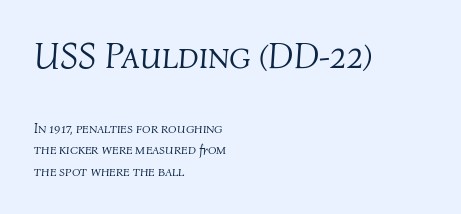
The image shows 36 px light type, italic (leaning right); set left-aligned, normal line spacing (1.55x), normal letter spacing, not underlined; the first (top) block is 2.57x larger; medium stroke contrast and a medium x-height.
